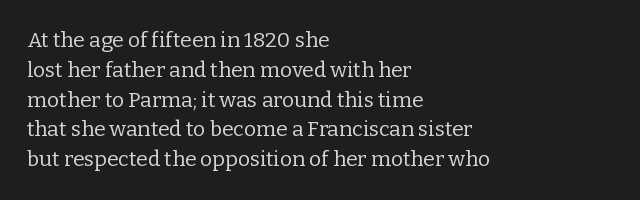
{"italic": "no", "bold": "no", "underline": "no", "align": "left", "line_spacing": "normal", "line_spacing_ratio": 1.42, "letter_spacing": "normal", "letter_spacing_em": 0.0, "glyph_px": 21}
